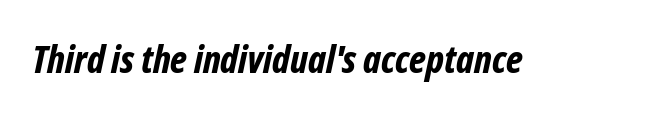
Look at the stroke-to-counter ratio: heavy, a bold. The font's italic variant was chosen for this text. Unmarked baselines from the first word to the last. Students, note that the glyphs here touch the page at normal intervals. Spacing verdict: proportional, widths tailored to each character.
